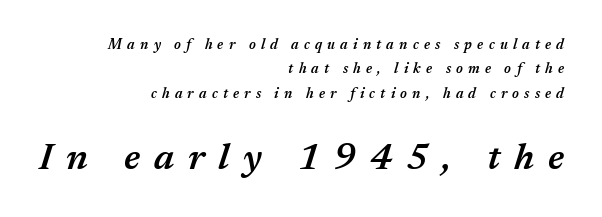
{"italic": "yes", "lean": "right", "slant_degrees": 17, "bold": "semi", "weight": "semibold", "width": "normal", "stroke_contrast": "medium", "x_height": "medium", "monospaced": "no", "underline": "no", "align": "right", "line_spacing_ratio": 1.74, "letter_spacing": "wide", "letter_spacing_em": 0.37, "larger_block": "second", "size_ratio": 2.64, "glyph_px": 37}
